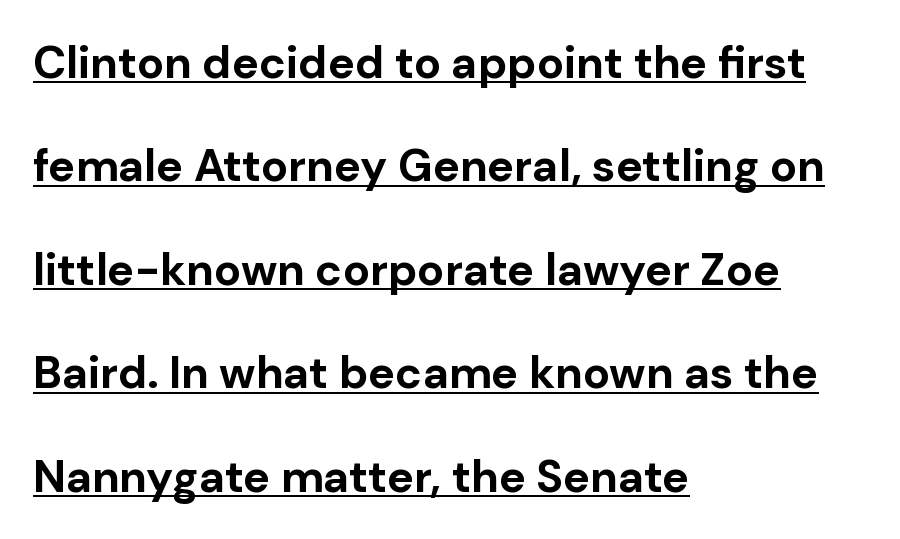
The image shows 45 px bold sans-serif type, upright; set left-aligned, loose line spacing (2.3x), normal letter spacing, underlined; low stroke contrast and a medium x-height.
